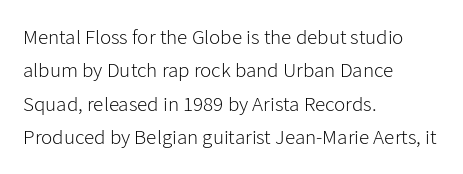
Q: Is the text bold? A: No.
Q: Is the text italic (slanted)? A: No, it is upright.
Q: Is the text underlined? A: No.
Q: How is the paragraph aligned? A: Left-aligned.
Q: Is the spacing between letters normal or unusually wide? A: Normal.
Q: Is the spacing between lines tight, normal or loose? A: Normal.
